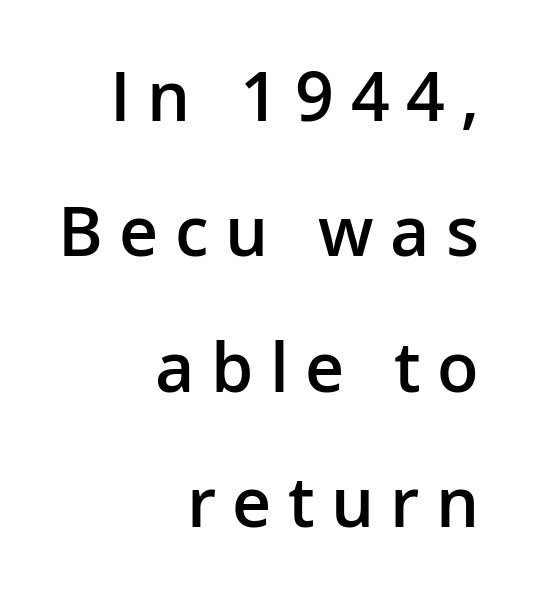
If you measured baseline to baseline, you'd find a long distance. Here the designer chose a conventional face with non-uniform glyph widths. The rendering inserts visible extra space after every character. Caption: multi-line text, flush right, ragged left. No feet cap the strokes, marking this as sans-serif type. The letters stand upright; this is a roman face.
